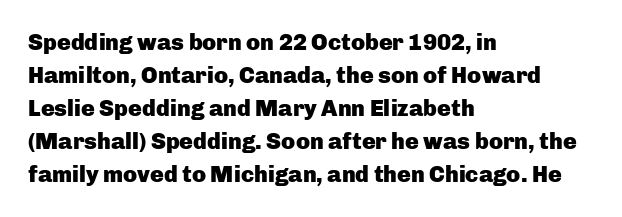
The image shows 23 px bold type, upright; set left-aligned, normal line spacing (1.44x), normal letter spacing, not underlined.
